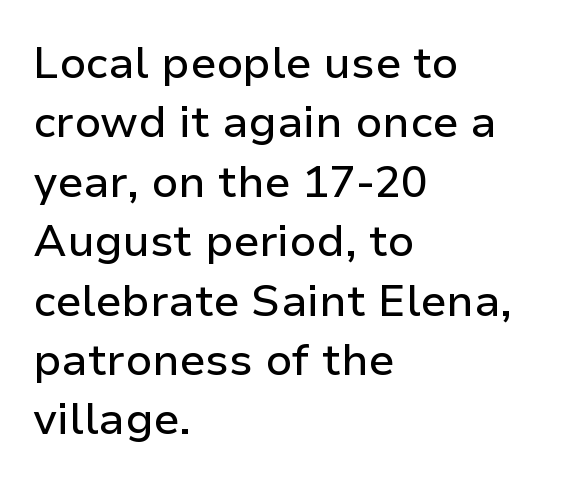
Q: Is the text italic (slanted)? A: No, it is upright.
Q: Is the typeface a serif or a sans-serif typeface? A: Sans-serif.
Q: Is the text underlined? A: No.
Q: How is the paragraph aligned? A: Left-aligned.
Q: Is the spacing between letters normal or unusually wide? A: Normal.
Q: Is the spacing between lines tight, normal or loose? A: Normal.
Q: Width (condensed, normal, or wide)? A: Normal.
Q: Stroke contrast? A: Low.
Q: x-height? A: Medium.
Q: Monospaced? A: No.
